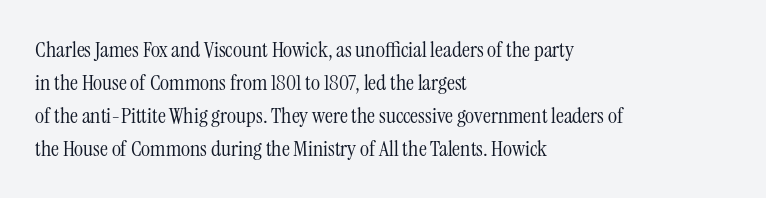
The image shows 22 px text type, upright; set left-aligned, normal line spacing (1.5x), normal letter spacing, not underlined.
